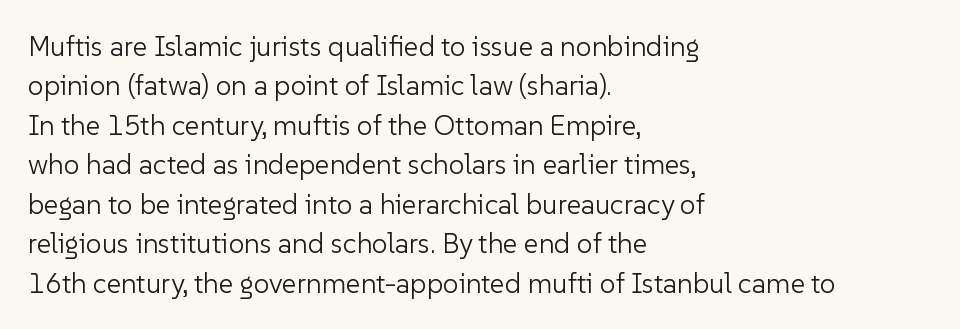
{"serif": "no", "italic": "no", "bold": "no", "weight": "light", "width": "normal", "stroke_contrast": "low", "x_height": "medium", "monospaced": "no", "underline": "no", "align": "left", "line_spacing": "normal", "line_spacing_ratio": 1.41, "letter_spacing": "normal", "letter_spacing_em": 0.0, "glyph_px": 28}
